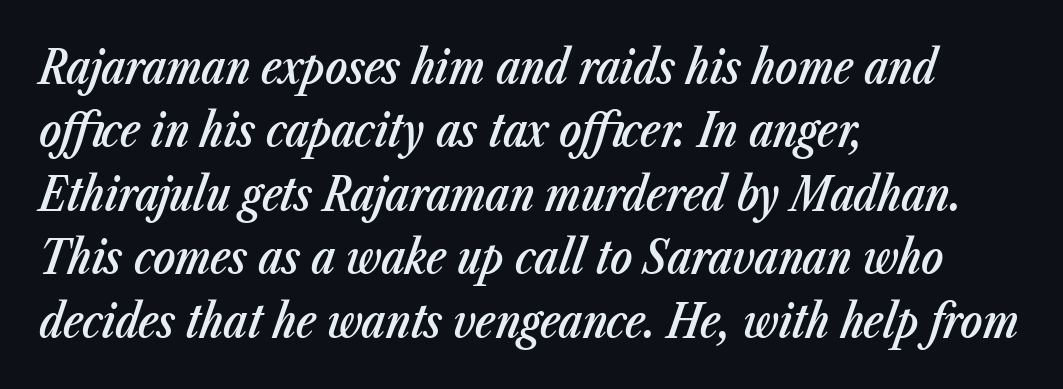
{"italic": "yes", "lean": "right", "slant_degrees": 23, "bold": "semi", "weight": "semibold", "width": "condensed", "stroke_contrast": "low", "x_height": "medium", "monospaced": "no", "underline": "no", "align": "left", "line_spacing": "normal", "line_spacing_ratio": 1.38, "letter_spacing": "normal", "letter_spacing_em": 0.0, "glyph_px": 46}
